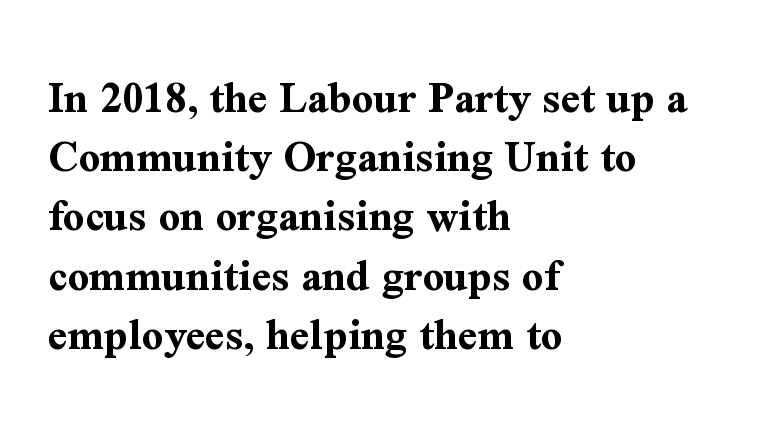
Q: Is the text bold? A: Yes.
Q: Is the text italic (slanted)? A: No, it is upright.
Q: Is the typeface a serif or a sans-serif typeface? A: Serif.
Q: Is the text underlined? A: No.
Q: How is the paragraph aligned? A: Left-aligned.
Q: Is the spacing between letters normal or unusually wide? A: Normal.
Q: Is the spacing between lines tight, normal or loose? A: Normal.
Q: Width (condensed, normal, or wide)? A: Normal.
Q: Stroke contrast? A: Medium.
Q: x-height? A: Medium.
Q: Monospaced? A: No.
